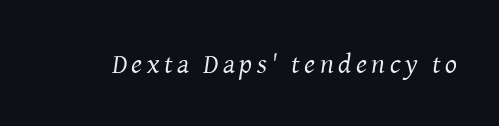
The letters look calm and open, with moderate or lighter stems. Serif or sans? Serif — the stroke terminals have little feet. These lines were composed using italics. You could not count columns in this text — the font is proportionally spaced. Honestly, there is no underline to notice here at all.
